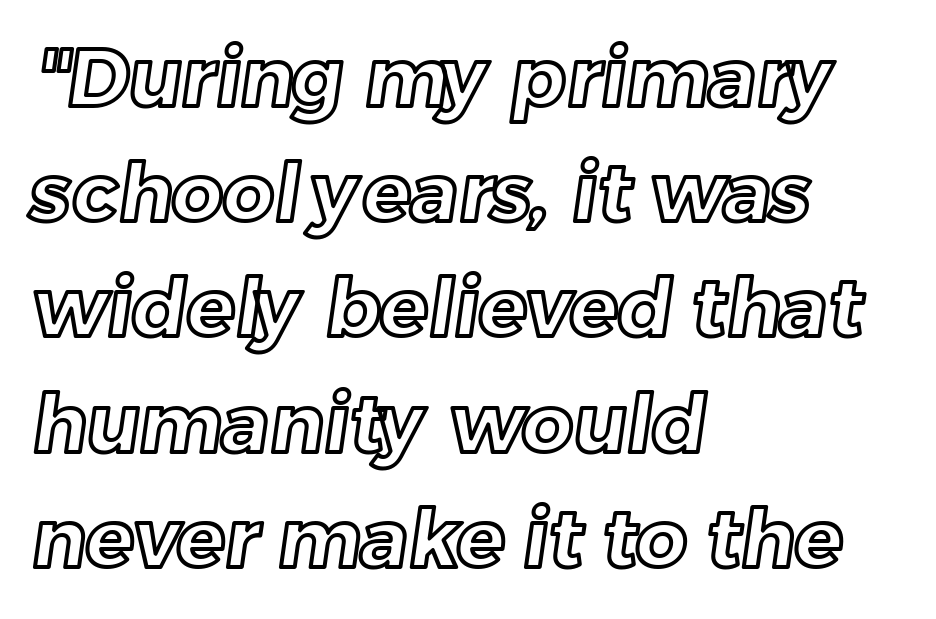
The image shows 80 px text type; set left-aligned, normal line spacing (1.44x), normal letter spacing, not underlined; a medium x-height.
